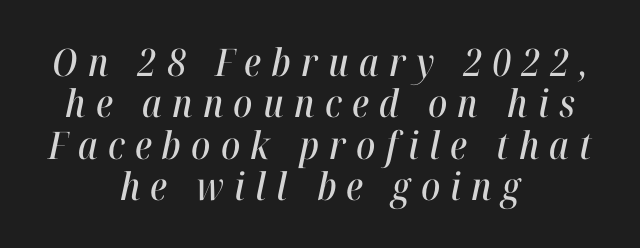
Q: Is the text italic (slanted)? A: Yes, it leans right by about 12 degrees.
Q: Is the text underlined? A: No.
Q: How is the paragraph aligned? A: Centered.
Q: Is the spacing between letters normal or unusually wide? A: Unusually wide.
Q: Is the spacing between lines tight, normal or loose? A: Tight.
Q: Width (condensed, normal, or wide)? A: Condensed.
Q: Stroke contrast? A: High.
Q: x-height? A: Medium.
Q: Monospaced? A: No.
